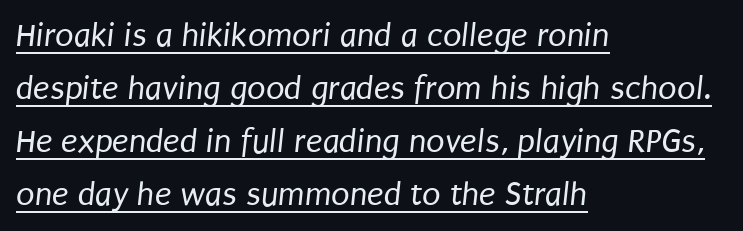
Q: Is the text bold? A: No.
Q: Is the typeface a serif or a sans-serif typeface? A: Sans-serif.
Q: Is the text underlined? A: Yes.
Q: How is the paragraph aligned? A: Left-aligned.
Q: Is the spacing between letters normal or unusually wide? A: Normal.
Q: Is the spacing between lines tight, normal or loose? A: Normal.
Q: Width (condensed, normal, or wide)? A: Condensed.
Q: Stroke contrast? A: Low.
Q: x-height? A: Large.
Q: Monospaced? A: No.
